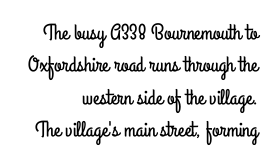
Q: Is the text italic (slanted)? A: No, it is upright.
Q: Is the text underlined? A: No.
Q: How is the paragraph aligned? A: Right-aligned.
Q: Is the spacing between letters normal or unusually wide? A: Normal.
Q: Is the spacing between lines tight, normal or loose? A: Normal.
